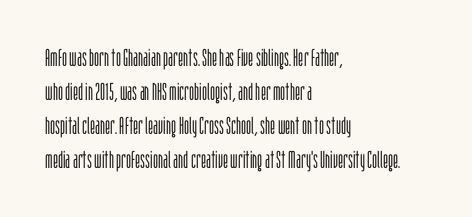
The image shows 24 px text type, upright; set left-aligned, normal line spacing (1.41x), normal letter spacing, not underlined.
